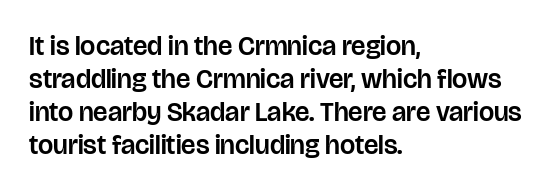
Q: Is the text italic (slanted)? A: No, it is upright.
Q: Is the text underlined? A: No.
Q: How is the paragraph aligned? A: Left-aligned.
Q: Is the spacing between letters normal or unusually wide? A: Normal.
